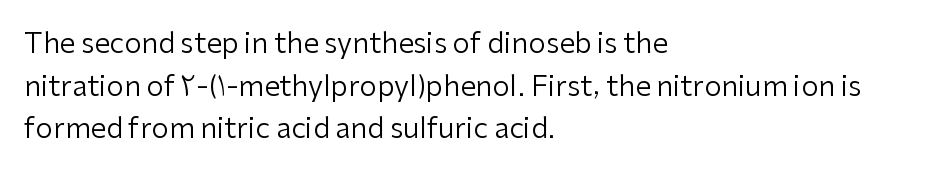
Tracking value appears to be zero — textbook default spacing. Alignment: flush left. In terms of letterform style, serifs are entirely absent. The weight tops out at a normal text grade.
